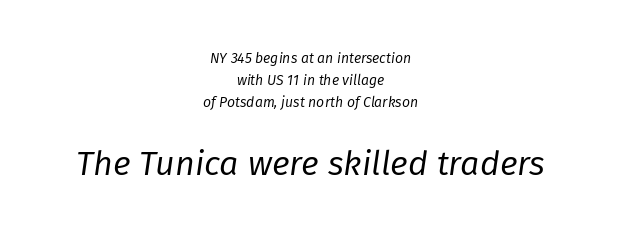
{"italic": "yes", "lean": "right", "slant_degrees": 8, "bold": "no", "weight": "regular", "width": "normal", "stroke_contrast": "low", "x_height": "medium", "monospaced": "no", "underline": "no", "align": "center", "line_spacing": "normal", "line_spacing_ratio": 1.58, "letter_spacing": "normal", "letter_spacing_em": 0.0, "larger_block": "second", "size_ratio": 2.43, "glyph_px": 34}
